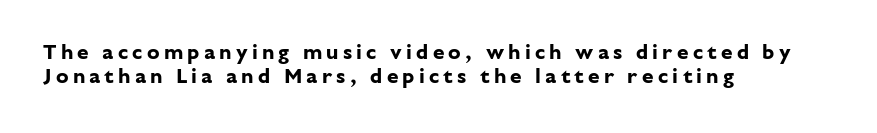
This rendering widens character spacing well past its baseline value. The typesetting leans heavy: a genuine bold. Compared with a centered layout, this one pins lines to the left instead. Do the letters lean? They stand straight. Honestly, there is no underline to notice here at all.
